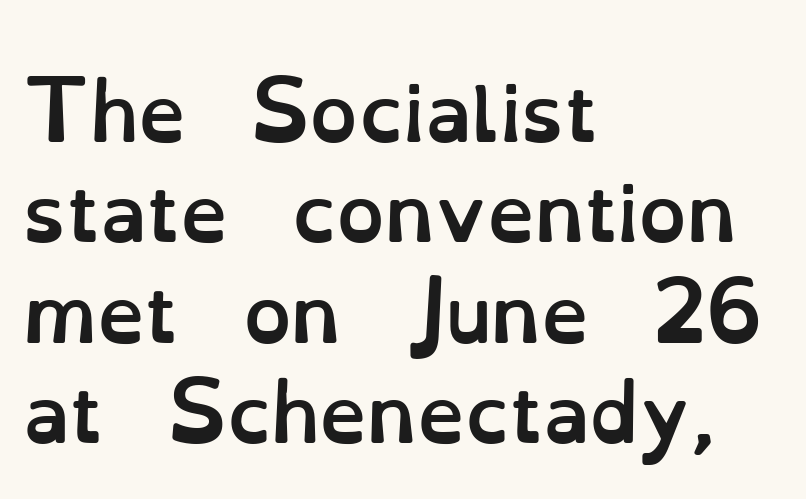
Look at the tracking — it's just the regular setting, nothing added. Strokes here are thick enough to call this a true bold. Baseline-to-baseline distance is the conventional proportion of letter height. Posture: upright roman. A classic flush-left, rag-right setting is used for this passage. Each letter keeps its own natural width here, so spacing adapts to shape.
